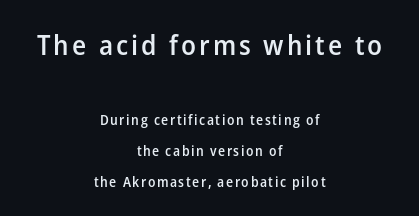
Q: Is the text bold? A: Semi-bold.
Q: Is the text italic (slanted)? A: No, it is upright.
Q: Is the typeface a serif or a sans-serif typeface? A: Sans-serif.
Q: Is the text underlined? A: No.
Q: How is the paragraph aligned? A: Centered.
Q: Is the spacing between lines tight, normal or loose? A: Loose.
Q: Which block of text is set in a larger size, the first (top) or the second (bottom)? A: The first (top) one.
Q: Width (condensed, normal, or wide)? A: Normal.
Q: Stroke contrast? A: Low.
Q: x-height? A: Medium.
Q: Monospaced? A: No.
